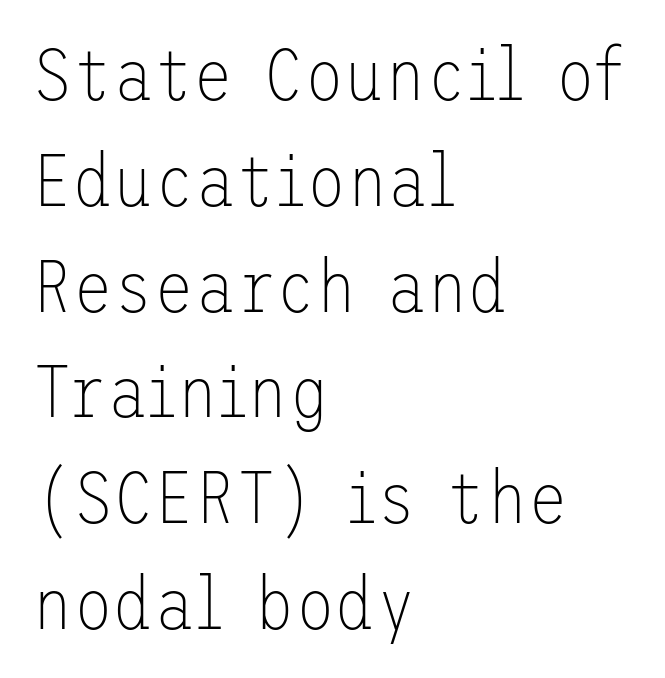
Baseline-to-baseline distance is the conventional proportion of letter height. Counters stay open thanks to moderate or lighter strokes. Between one letter and the next there's only the usual sliver of space. These lines are composed in type without serifs.
